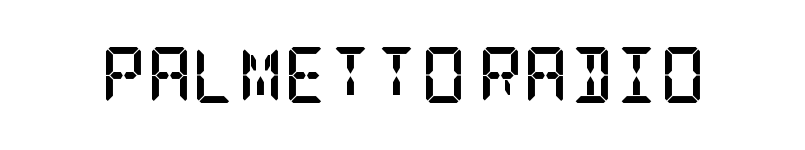
The font is running at its bold setting. Yep, those are serifs on the letters. The typography opts for an upright posture over an oblique one. The string is rendered with underlining switched off. The rendering keeps characters at their native spacing.
